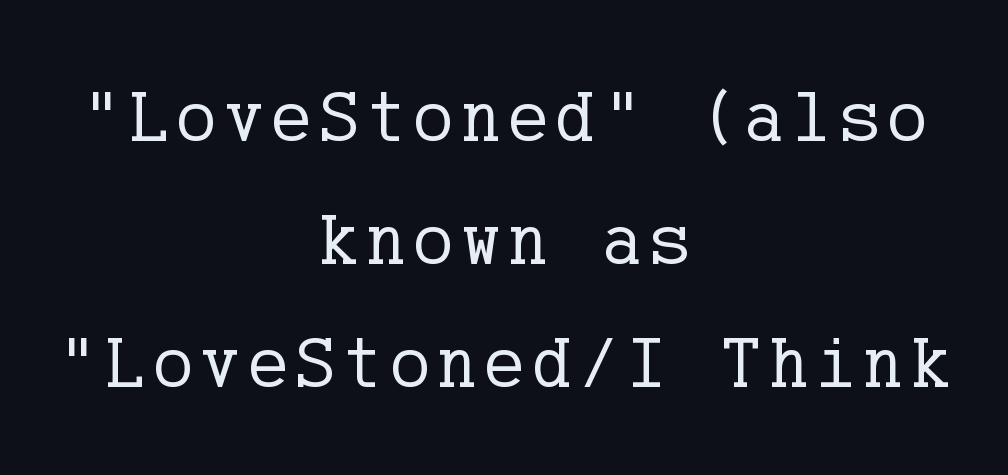
{"serif": "yes", "italic": "no", "bold": "no", "weight": "regular", "width": "normal", "stroke_contrast": "low", "x_height": "medium", "underline": "no", "align": "center", "line_spacing": "normal", "line_spacing_ratio": 1.66, "glyph_px": 74}
